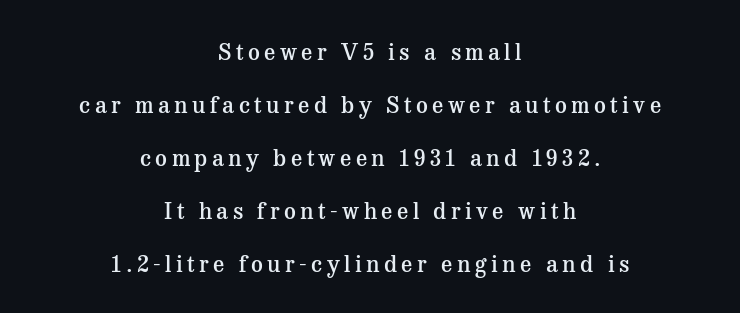
Anything drawn beneath the words? Only blank space. The rag falls on both sides of this text block equally. Vertically, the passage feels expansive, rows floating well apart. If you drew a line through each stem, it would be perfectly vertical.
